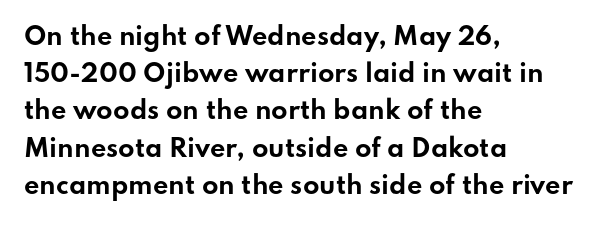
{"italic": "no", "bold": "yes", "underline": "no", "align": "left", "line_spacing": "normal", "line_spacing_ratio": 1.55, "letter_spacing": "normal", "letter_spacing_em": 0.0, "glyph_px": 24}
